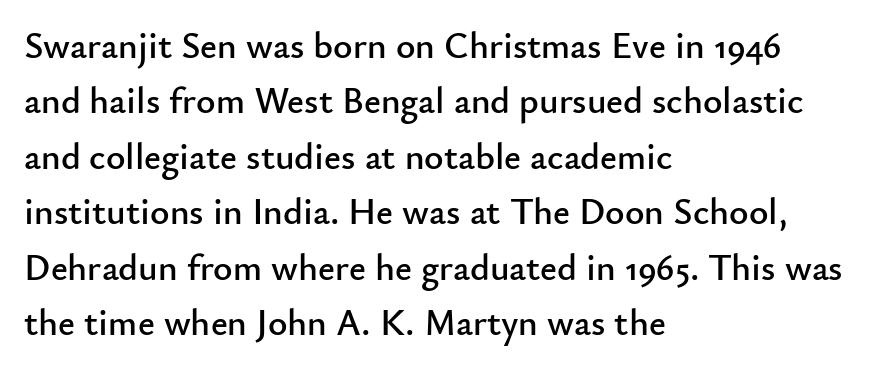
In terms of letterspacing, this is plain default setting. The rendering anchors every line to the left-hand side. Does the leading feel generous? No, just average. The typography opts for an upright posture over an oblique one.
